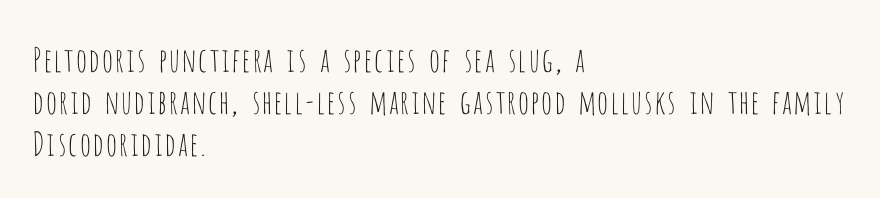
These lines stack with their left ends in a neat column. Vertical stems look standard width or narrower in stroke. Quick note: interline space is typical. Honestly, the letter spacing is just normal — you wouldn't notice it. These lines are composed in type without serifs. Note the varied advance widths — an 'i' is clearly narrower than an 'm'.
